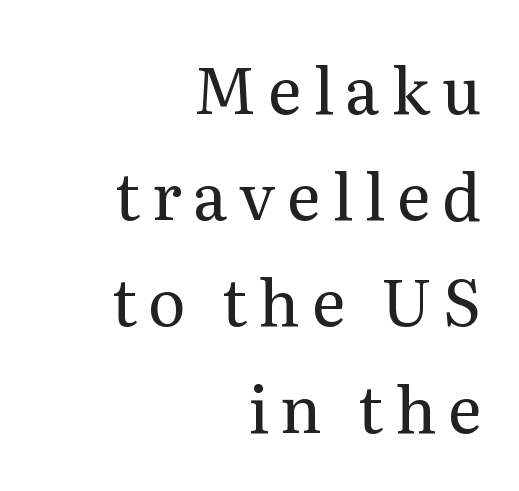
These lines stack with their right ends in a neat column. Letters have the restrained weight of plain body copy at most. The strip under each line holds only bare page. Line spacing here is normal.
